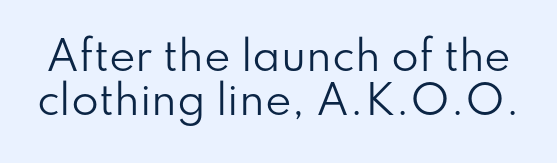
Has an underline been added? It has not. The typeface chosen for these lines omits serifs. Whoever set this chose condensed vertical rhythm over breathing room. Proportional: the letters do not fall into vertical columns.
